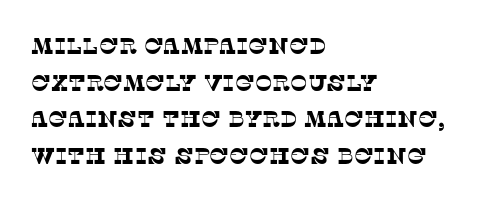
Caption: multi-line text, flush left, ragged right. Only glyphs here, with clear space below each row. Vertically, the passage feels balanced, rows spaced as you'd expect. Here the glyphs are tracked normally, forming tight word shapes.
